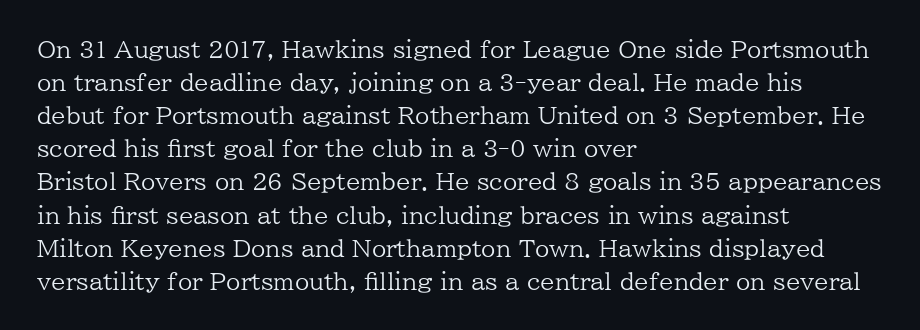
{"italic": "no", "bold": "no", "underline": "no", "align": "left", "line_spacing": "normal", "line_spacing_ratio": 1.44, "letter_spacing": "normal", "letter_spacing_em": 0.0, "glyph_px": 23}
